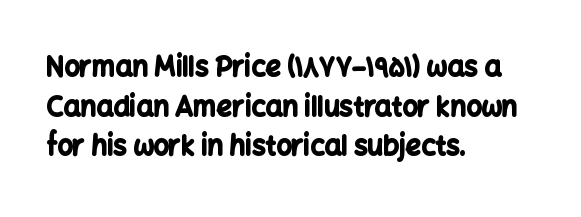
{"italic": "no", "bold": "yes", "underline": "no", "align": "left", "line_spacing": "normal", "line_spacing_ratio": 1.47, "letter_spacing": "normal", "letter_spacing_em": 0.0, "glyph_px": 27}
